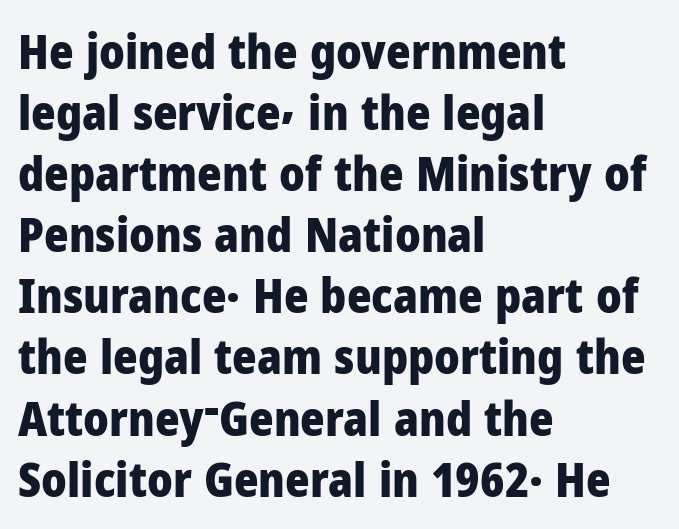
The image shows 47 px heavy sans-serif type, upright; set left-aligned, normal line spacing (1.3x), normal letter spacing, not underlined; low stroke contrast and a medium x-height.
